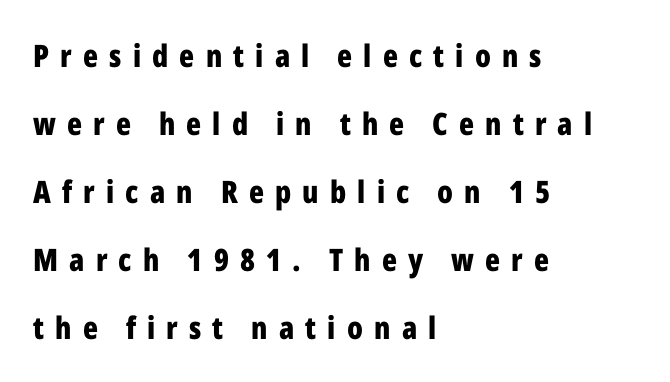
The designer went with a sans here, leaving each stem footless. Look at the tracking — it's clearly loosened, letters drifting apart. Does the leading feel generous? Absolutely, it's lavish. The passage shown is not underscored anywhere. Visually the block forms a straight wall on the left and a jagged coastline on the right.
